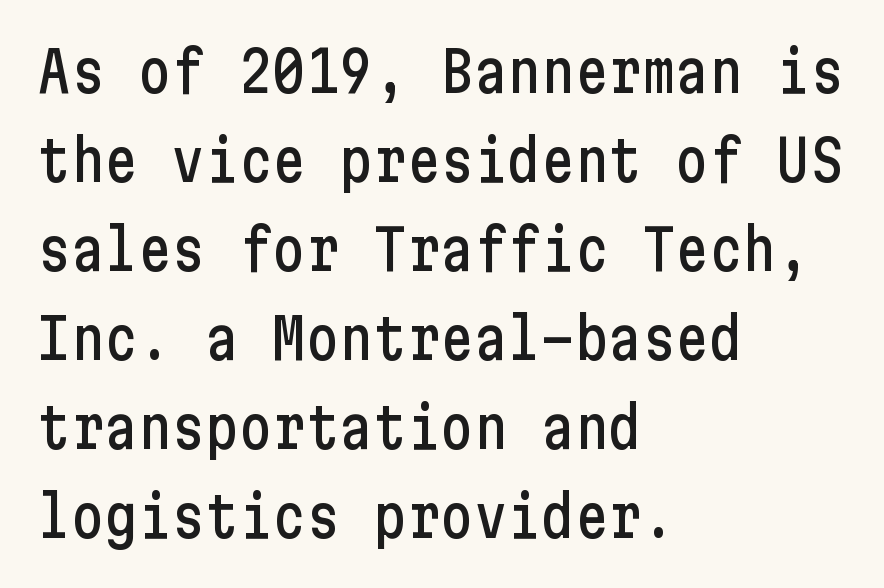
Nobody drew a line under any word here. Quick note: interline space is typical. Serif or sans? Sans — the stroke terminals are bare. Nope, not italic — everything's standing straight. Glyph-to-glyph distance matches everyday printed text.
